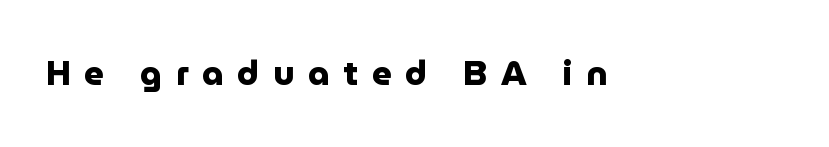
Q: Is the text bold? A: Yes.
Q: Is the text italic (slanted)? A: No, it is upright.
Q: Is the typeface a serif or a sans-serif typeface? A: Sans-serif.
Q: Is the text underlined? A: No.
Q: Is the spacing between letters normal or unusually wide? A: Unusually wide.
Q: Width (condensed, normal, or wide)? A: Normal.
Q: Stroke contrast? A: Low.
Q: x-height? A: Medium.
Q: Monospaced? A: No.
